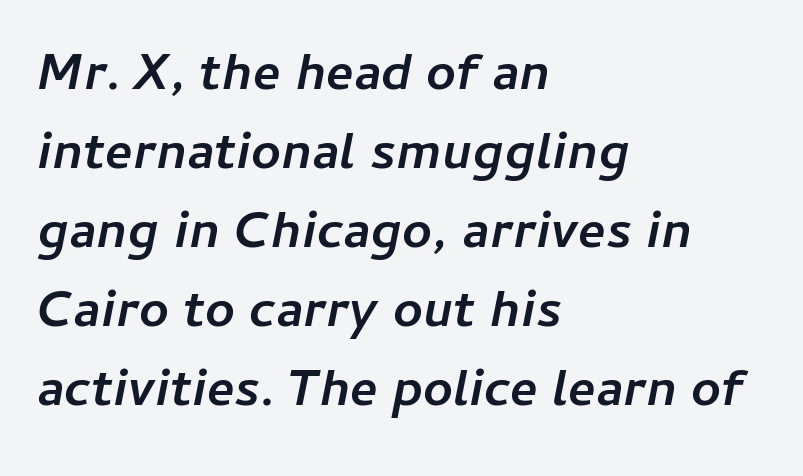
The image shows 52 px semibold type, italic (leaning right); set left-aligned, normal line spacing (1.52x), normal letter spacing, not underlined; low stroke contrast and a medium x-height.
